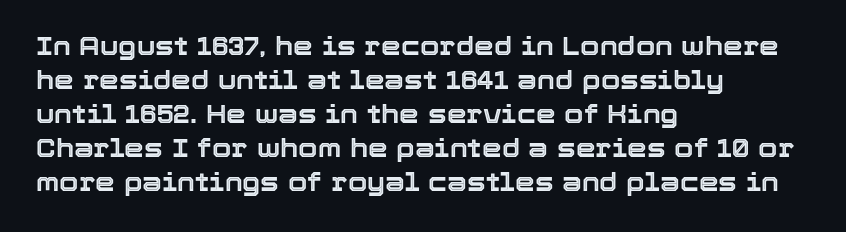
Q: Is the text italic (slanted)? A: No, it is upright.
Q: Is the text underlined? A: No.
Q: How is the paragraph aligned? A: Left-aligned.
Q: Is the spacing between letters normal or unusually wide? A: Normal.
Q: Is the spacing between lines tight, normal or loose? A: Normal.
